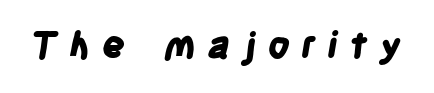
{"serif": "no", "bold": "yes", "weight": "bold", "width": "condensed", "stroke_contrast": "low", "x_height": "large", "monospaced": "no", "underline": "no", "letter_spacing": "wide", "letter_spacing_em": 0.32, "glyph_px": 36}
